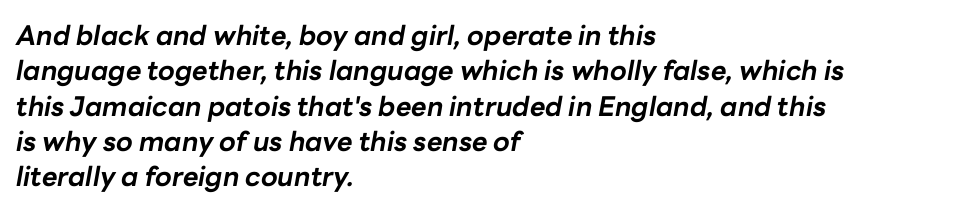
Q: Is the text bold? A: Yes.
Q: Is the text italic (slanted)? A: Yes, it leans right by about 10 degrees.
Q: Is the text underlined? A: No.
Q: How is the paragraph aligned? A: Left-aligned.
Q: Is the spacing between letters normal or unusually wide? A: Normal.
Q: Is the spacing between lines tight, normal or loose? A: Normal.
